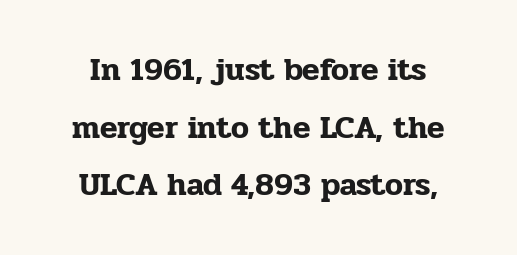
The image shows 32 px serif type, upright; set centered, line spacing 1.8x, normal letter spacing, not underlined; low stroke contrast and a medium x-height.
